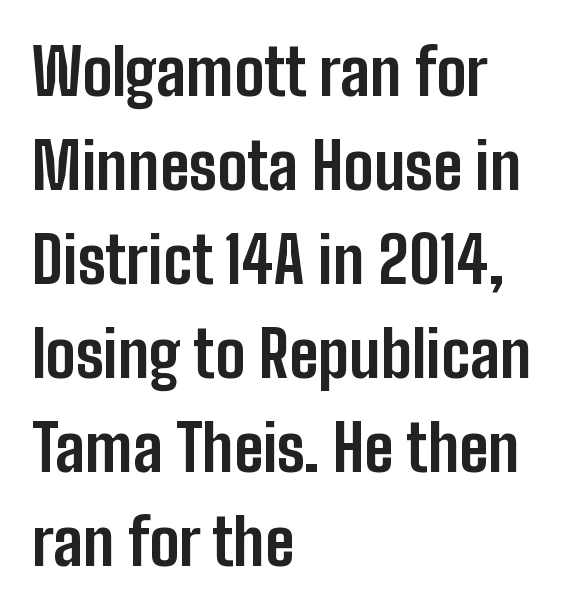
The image shows 64 px bold, condensed sans-serif type, upright; set left-aligned, normal line spacing (1.47x), normal letter spacing, not underlined; low stroke contrast and a medium x-height.
